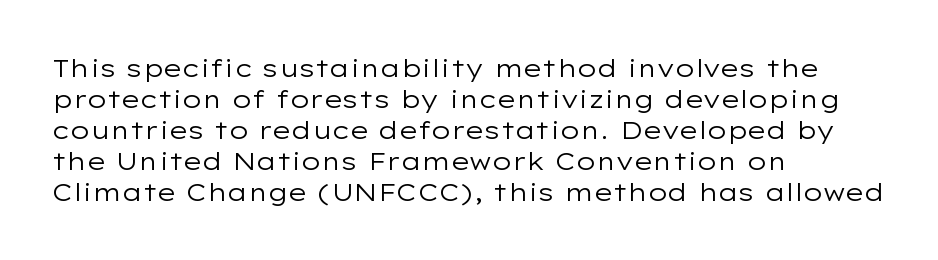
{"italic": "no", "bold": "no", "underline": "no", "align": "left", "line_spacing_ratio": 1.24, "letter_spacing": "normal", "letter_spacing_em": 0.0, "glyph_px": 25}
